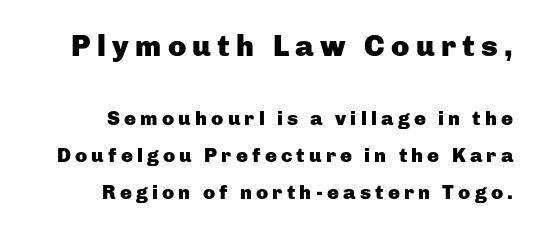
Q: Is the text bold? A: Yes.
Q: Is the text italic (slanted)? A: No, it is upright.
Q: Is the typeface a serif or a sans-serif typeface? A: Sans-serif.
Q: Is the text underlined? A: No.
Q: How is the paragraph aligned? A: Right-aligned.
Q: Is the spacing between letters normal or unusually wide? A: Unusually wide.
Q: Which block of text is set in a larger size, the first (top) or the second (bottom)? A: The first (top) one.
Q: Width (condensed, normal, or wide)? A: Normal.
Q: Stroke contrast? A: Low.
Q: x-height? A: Medium.
Q: Monospaced? A: No.
